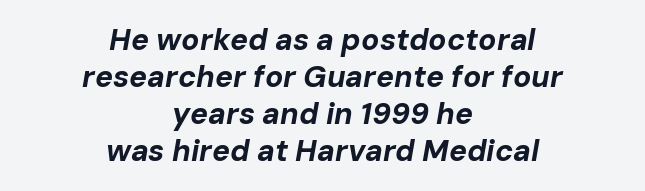
The image shows 30 px bold type, italic (leaning right); set centered, line spacing 1.23x, normal letter spacing, not underlined; low stroke contrast and a medium x-height.
